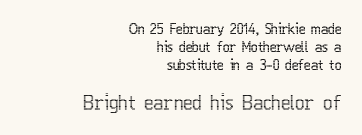
{"italic": "no", "underline": "no", "align": "right", "line_spacing": "normal", "line_spacing_ratio": 1.3, "letter_spacing": "normal", "letter_spacing_em": 0.0, "larger_block": "second", "size_ratio": 1.43, "glyph_px": 20}
